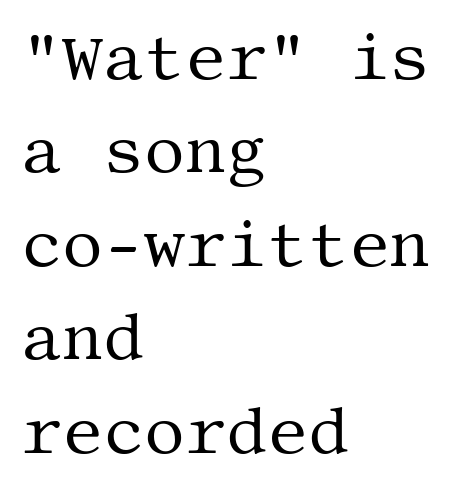
{"serif": "yes", "italic": "no", "bold": "no", "weight": "regular", "width": "normal", "stroke_contrast": "medium", "x_height": "large", "underline": "no", "align": "left", "line_spacing": "normal", "line_spacing_ratio": 1.46, "letter_spacing": "normal", "letter_spacing_em": 0.0, "glyph_px": 64}
